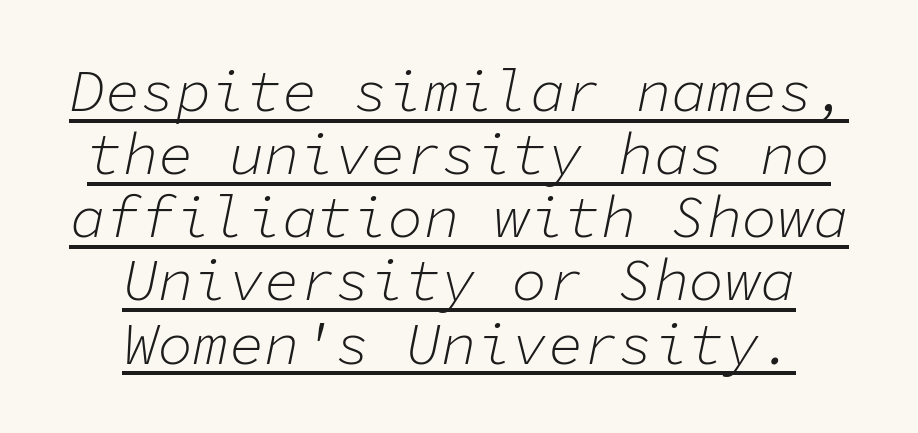
Q: Is the text bold? A: No.
Q: Is the text italic (slanted)? A: Yes, it leans right by about 11 degrees.
Q: Is the text underlined? A: Yes.
Q: How is the paragraph aligned? A: Centered.
Q: Is the spacing between letters normal or unusually wide? A: Normal.
Q: Is the spacing between lines tight, normal or loose? A: Tight.
Q: Width (condensed, normal, or wide)? A: Normal.
Q: Stroke contrast? A: Low.
Q: x-height? A: Medium.
Q: Monospaced? A: Yes.
